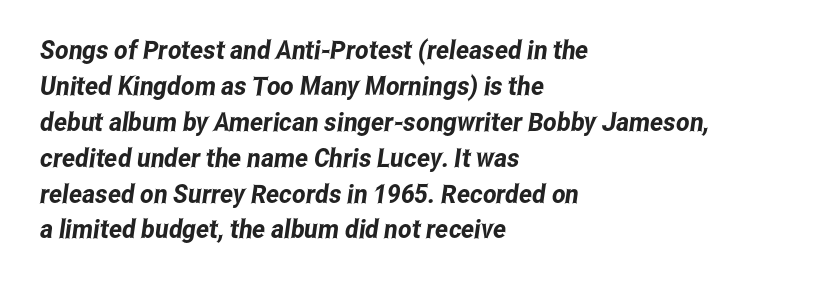
Q: Is the text underlined? A: No.
Q: How is the paragraph aligned? A: Left-aligned.
Q: Is the spacing between letters normal or unusually wide? A: Normal.
Q: Is the spacing between lines tight, normal or loose? A: Normal.
